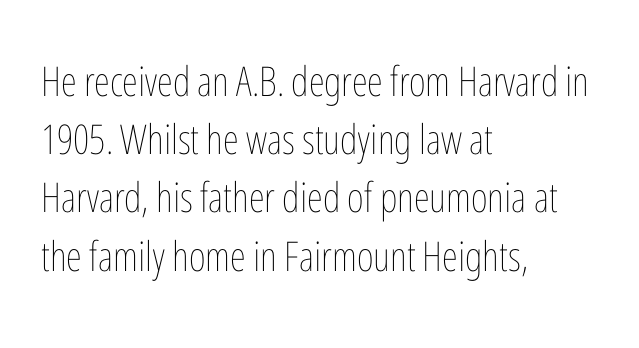
Q: Is the text bold? A: No.
Q: Is the text italic (slanted)? A: No, it is upright.
Q: Is the text underlined? A: No.
Q: How is the paragraph aligned? A: Left-aligned.
Q: Is the spacing between letters normal or unusually wide? A: Normal.
Q: Is the spacing between lines tight, normal or loose? A: Normal.
Q: Width (condensed, normal, or wide)? A: Condensed.
Q: Stroke contrast? A: Low.
Q: x-height? A: Medium.
Q: Monospaced? A: No.
